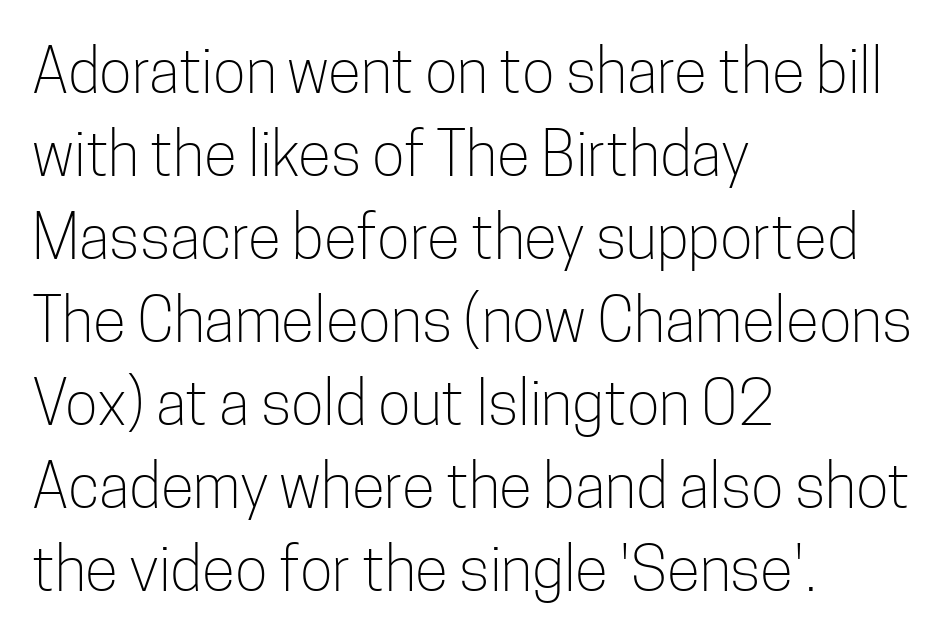
The image shows 61 px light, condensed sans-serif type, upright; set left-aligned, normal line spacing (1.36x), normal letter spacing, not underlined; low stroke contrast and a medium x-height.
